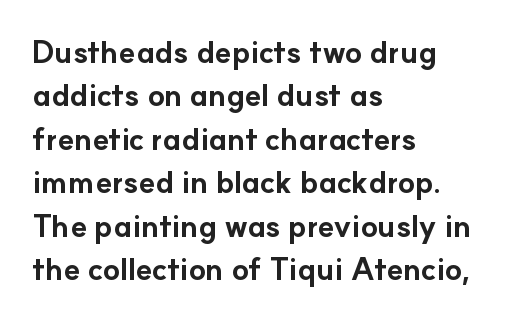
Q: Is the text bold? A: Yes.
Q: Is the text italic (slanted)? A: No, it is upright.
Q: Is the typeface a serif or a sans-serif typeface? A: Sans-serif.
Q: Is the text underlined? A: No.
Q: How is the paragraph aligned? A: Left-aligned.
Q: Is the spacing between letters normal or unusually wide? A: Normal.
Q: Is the spacing between lines tight, normal or loose? A: Normal.
Q: Width (condensed, normal, or wide)? A: Normal.
Q: Stroke contrast? A: Low.
Q: x-height? A: Small.
Q: Monospaced? A: No.
